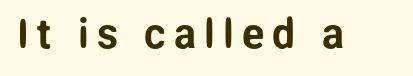
Q: Is the text italic (slanted)? A: No, it is upright.
Q: Is the typeface a serif or a sans-serif typeface? A: Sans-serif.
Q: Is the text underlined? A: No.
Q: Is the spacing between letters normal or unusually wide? A: Unusually wide.
Q: Width (condensed, normal, or wide)? A: Normal.
Q: Stroke contrast? A: Low.
Q: x-height? A: Medium.
Q: Monospaced? A: No.
